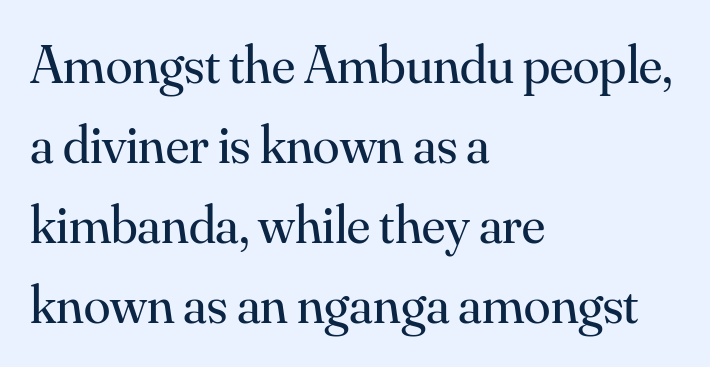
The image shows 54 px regular-weight serif type, upright; set left-aligned, normal line spacing (1.48x), normal letter spacing, not underlined; medium stroke contrast and a small x-height.
